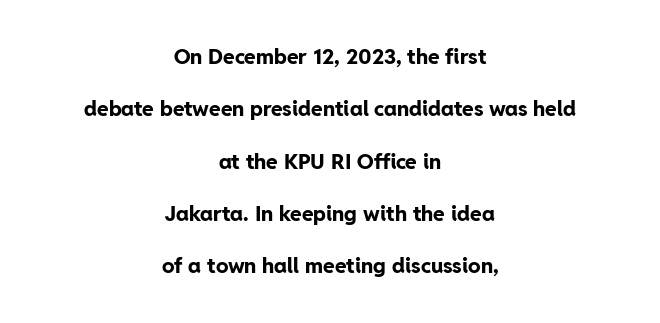
The image shows 21 px bold type, upright; set centered, loose line spacing (2.49x), normal letter spacing, not underlined.
